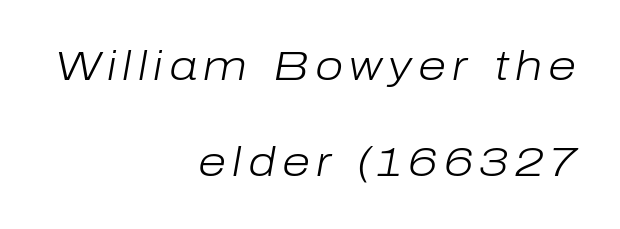
Q: Is the text bold? A: No.
Q: Is the text italic (slanted)? A: Yes, it leans right by about 10 degrees.
Q: Is the text underlined? A: No.
Q: How is the paragraph aligned? A: Right-aligned.
Q: Is the spacing between lines tight, normal or loose? A: Loose.
Q: Width (condensed, normal, or wide)? A: Normal.
Q: Stroke contrast? A: Low.
Q: x-height? A: Medium.
Q: Monospaced? A: No.
